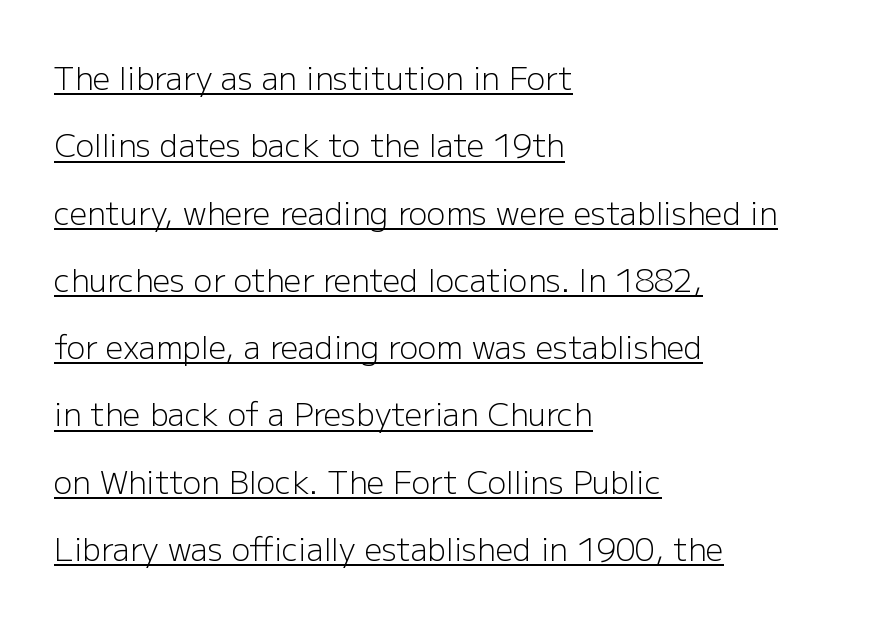
The image shows 31 px light sans-serif type, upright; set left-aligned, loose line spacing (2.17x), normal letter spacing, underlined; low stroke contrast and a medium x-height.
